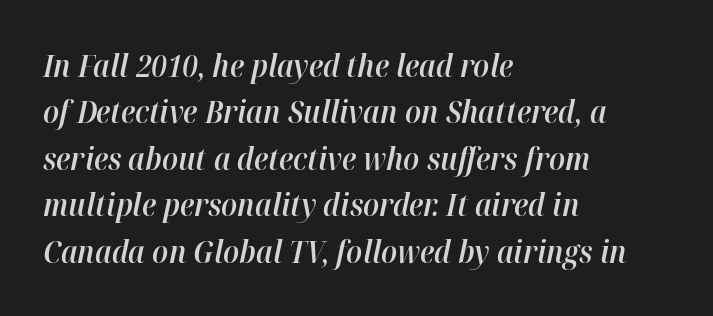
The image shows 31 px semibold type, italic (leaning right); set left-aligned, normal line spacing (1.5x), normal letter spacing, not underlined; high stroke contrast and a medium x-height.
